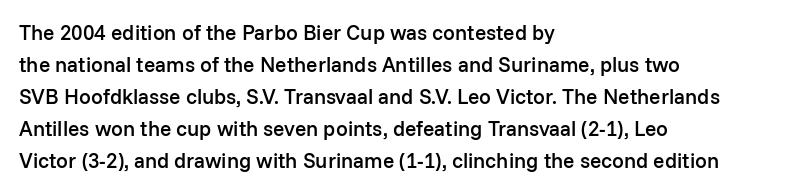
No word sits above an underline. This sample is left-justified, so line endings fall wherever the words run out. Honestly, the row spacing looks completely unremarkable. Students, this is semibold: more ink than regular, less than bold.
